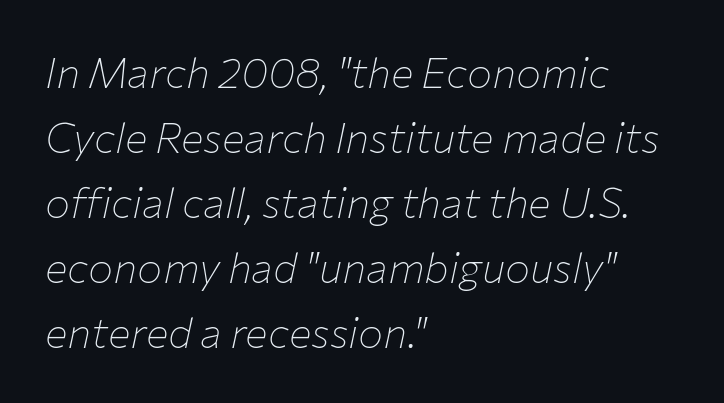
The image shows 42 px thin type, italic (leaning right); set left-aligned, normal line spacing (1.55x), normal letter spacing, not underlined; low stroke contrast and a medium x-height.
